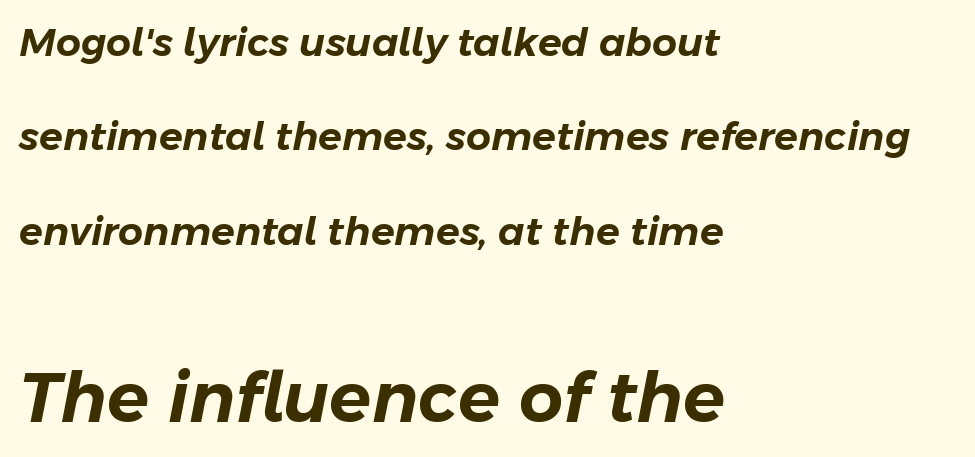
Q: Is the text italic (slanted)? A: Yes, it leans right by about 11 degrees.
Q: Is the text underlined? A: No.
Q: How is the paragraph aligned? A: Left-aligned.
Q: Is the spacing between letters normal or unusually wide? A: Normal.
Q: Is the spacing between lines tight, normal or loose? A: Loose.
Q: Which block of text is set in a larger size, the first (top) or the second (bottom)? A: The second (bottom) one.
Q: Width (condensed, normal, or wide)? A: Normal.
Q: Stroke contrast? A: Low.
Q: x-height? A: Medium.
Q: Monospaced? A: No.
